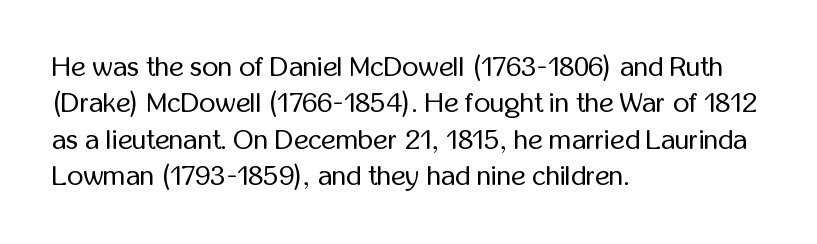
Weight class: somewhere from thin through regular. The paragraph has a hard left edge and a soft right edge. In terms of posture, this sample is upright. You can tell from the bare stems that sans-serif type was used.
